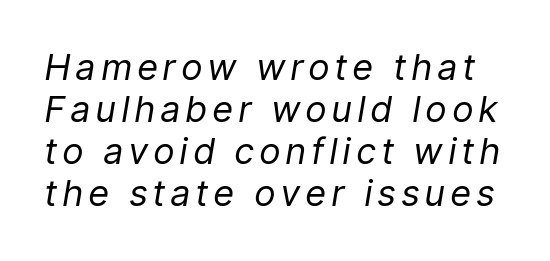
{"italic": "yes", "lean": "right", "slant_degrees": 9, "bold": "no", "weight": "regular", "width": "condensed", "stroke_contrast": "low", "x_height": "medium", "monospaced": "no", "underline": "no", "line_spacing_ratio": 1.17, "glyph_px": 36}
